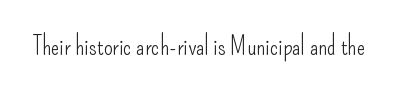
{"italic": "no", "bold": "no", "underline": "no", "letter_spacing": "normal", "letter_spacing_em": 0.0, "glyph_px": 25}
